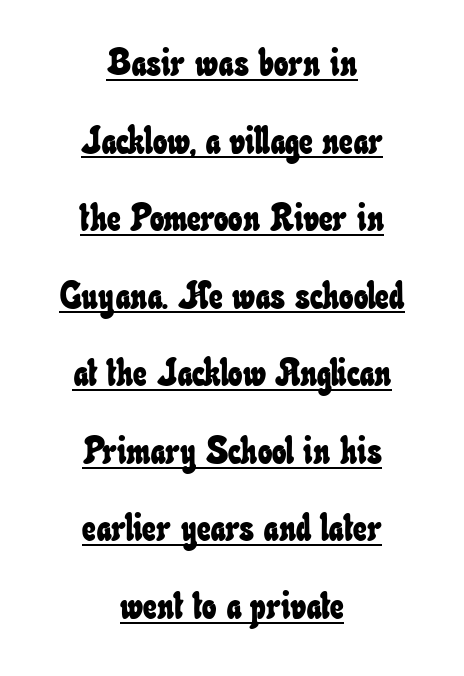
The image shows 38 px condensed type; set centered, loose line spacing (2.04x), normal letter spacing, underlined; low stroke contrast and a small x-height.
